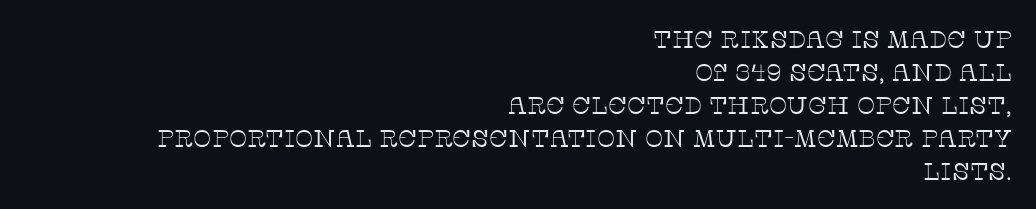
The image shows 24 px text type, upright; set right-aligned, normal line spacing (1.37x), normal letter spacing, not underlined.
